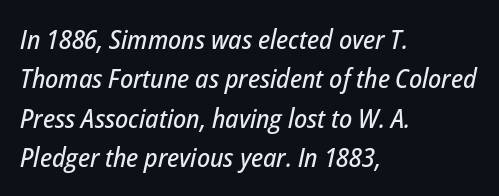
The image shows 27 px text type, italic (leaning right); set left-aligned, normal line spacing (1.46x), normal letter spacing, not underlined.
